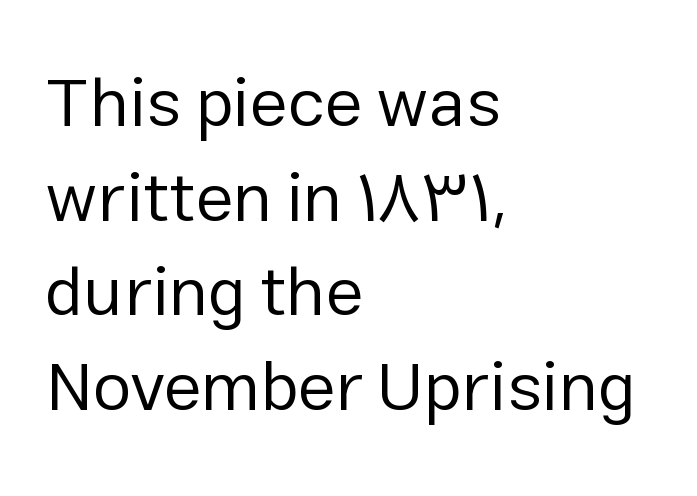
The image shows 69 px regular-weight sans-serif type, upright; set left-aligned, normal line spacing (1.37x), normal letter spacing, not underlined; low stroke contrast and a medium x-height.
